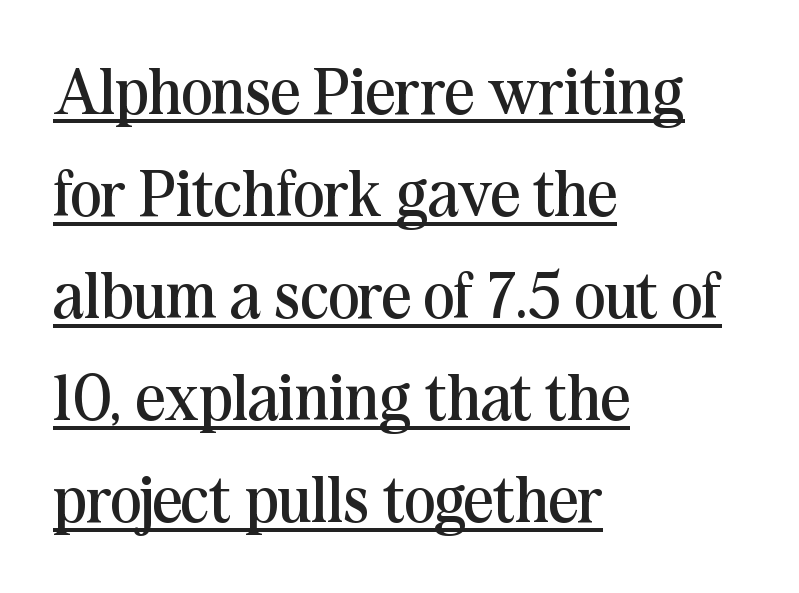
Q: Is the text bold? A: No.
Q: Is the text italic (slanted)? A: No, it is upright.
Q: Is the typeface a serif or a sans-serif typeface? A: Serif.
Q: Is the text underlined? A: Yes.
Q: How is the paragraph aligned? A: Left-aligned.
Q: Is the spacing between letters normal or unusually wide? A: Normal.
Q: Is the spacing between lines tight, normal or loose? A: Normal.
Q: Width (condensed, normal, or wide)? A: Normal.
Q: Stroke contrast? A: Medium.
Q: x-height? A: Medium.
Q: Monospaced? A: No.
